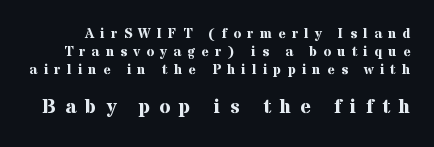
Regular leading. Someone cranked the tracking dial way up on this one. As a designer I'd log this as weight 700, bold. The rendering enlarges the type as you move from the upper chunk to the lower. Underline: absent. Characters remain perfectly vertical along every line.
